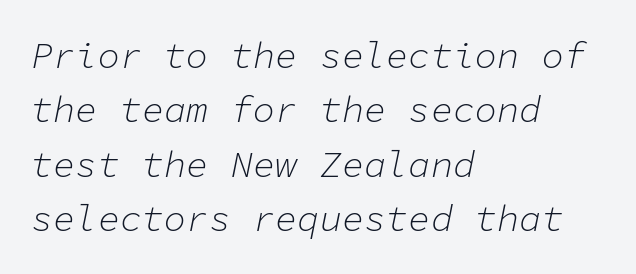
{"italic": "yes", "lean": "right", "slant_degrees": 11, "bold": "no", "weight": "light", "width": "normal", "stroke_contrast": "low", "x_height": "medium", "monospaced": "yes", "underline": "no", "align": "left", "line_spacing": "normal", "line_spacing_ratio": 1.47, "letter_spacing": "normal", "letter_spacing_em": 0.0, "glyph_px": 37}
